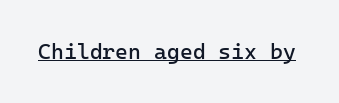
The image shows 22 px text type, upright; set normal letter spacing, underlined.
